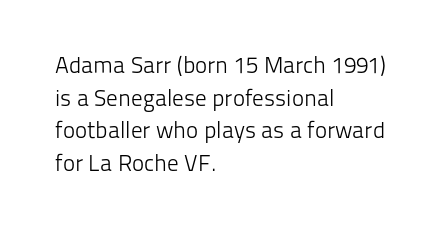
The image shows 23 px text type, upright; set left-aligned, normal line spacing (1.42x), normal letter spacing, not underlined.
